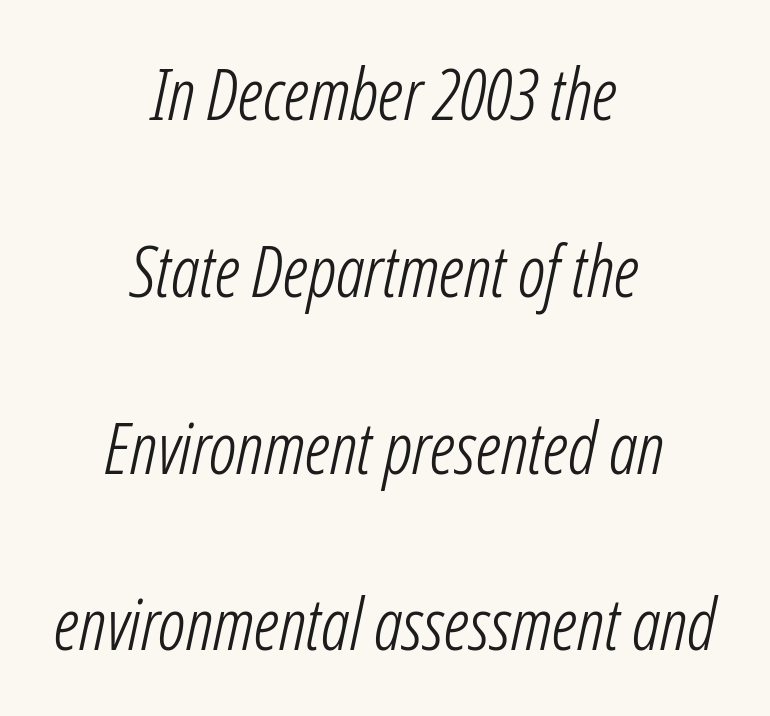
These lines are rendered in a variable-pitch font. Nobody drew a line under any word here. The typesetting does not lean heavy: it is not bold. Which margin do the lines hug? Neither — every line sits in the middle. This sample uses plain, unmodified letter spacing. The lines are spread far apart with generous leading.
